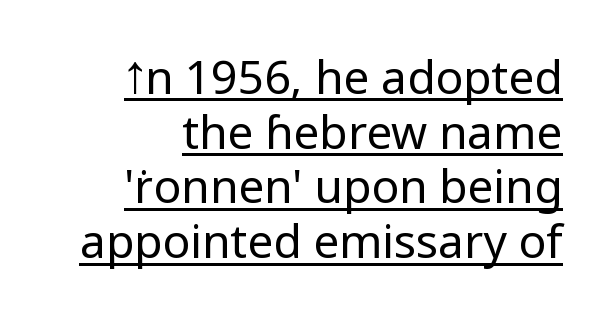
Look at the bottom of the vertical strokes: they stop flat, with no serifs. Typeset ragged left — the right edge is the straight one. The gaps between neighbouring characters are ordinary and unremarkable. The face used here is proportionally spaced, like ordinary book or web type. Characters remain perfectly vertical along every line.
